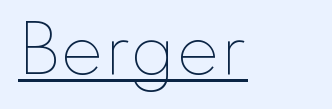
The rendering keeps characters at their native spacing. This sample has the flowing, uneven cadence of proportional lettering. Quick note: underline on. Characters remain perfectly vertical along every line.
